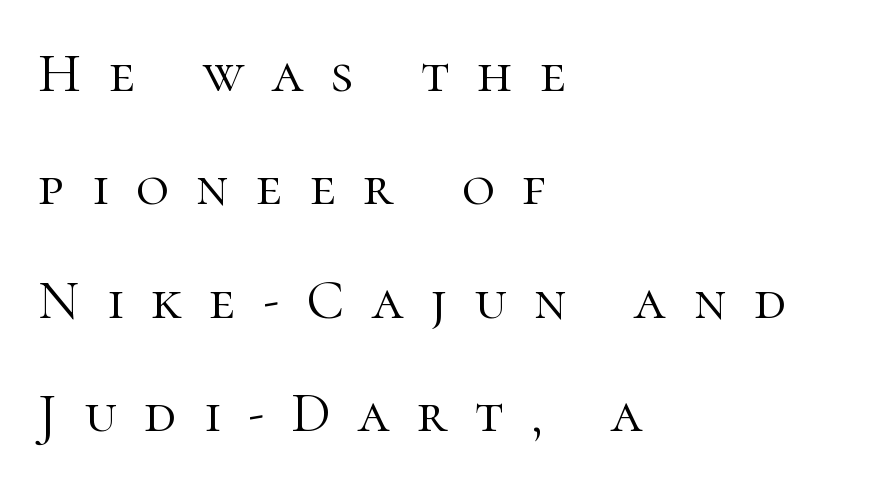
The image shows 57 px light serif type, upright; set left-aligned, loose line spacing (1.99x), unusually wide letter spacing (+0.48 em), not underlined; high stroke contrast and a medium x-height.
